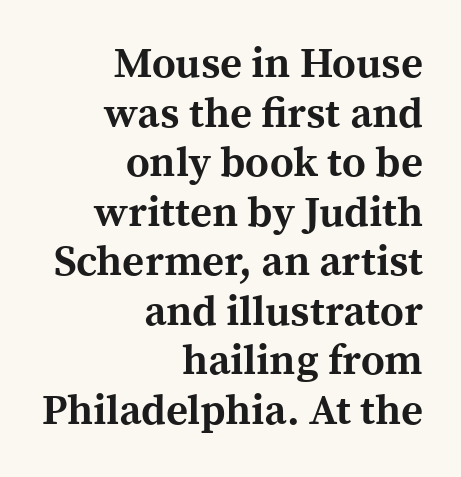
Does extra space separate the letters? No, they use regular spacing. Any mark beneath the type? The region is blank. Short and long lines alike share a common ending point at right. Upright lettering throughout.
